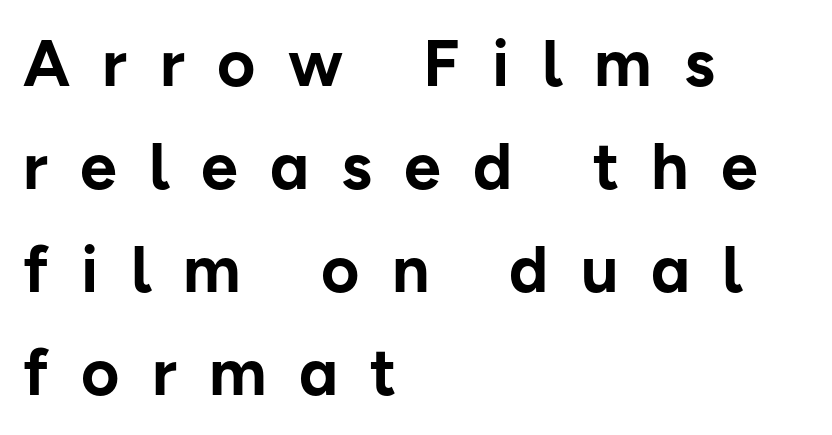
The image shows 66 px bold sans-serif type, upright; set left-aligned, normal line spacing (1.56x), unusually wide letter spacing (+0.49 em), not underlined; low stroke contrast and a medium x-height.
